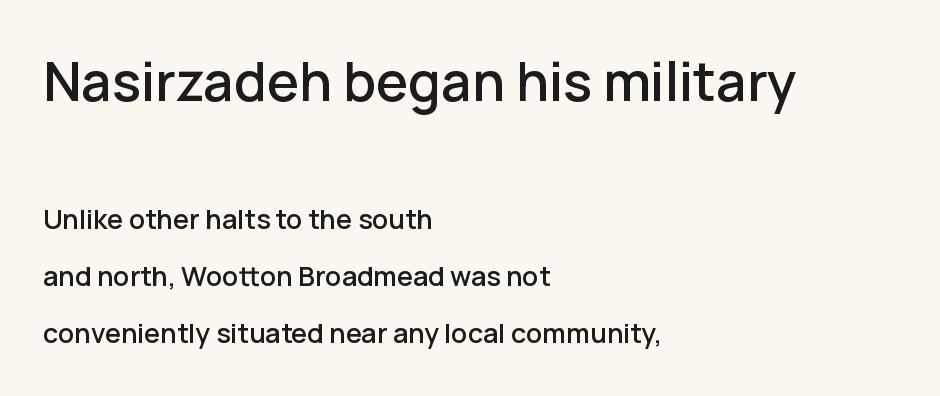
Q: Is the text italic (slanted)? A: No, it is upright.
Q: Is the typeface a serif or a sans-serif typeface? A: Sans-serif.
Q: Is the text underlined? A: No.
Q: How is the paragraph aligned? A: Left-aligned.
Q: Is the spacing between letters normal or unusually wide? A: Normal.
Q: Is the spacing between lines tight, normal or loose? A: Loose.
Q: Which block of text is set in a larger size, the first (top) or the second (bottom)? A: The first (top) one.
Q: Width (condensed, normal, or wide)? A: Normal.
Q: Stroke contrast? A: Low.
Q: x-height? A: Medium.
Q: Monospaced? A: No.
